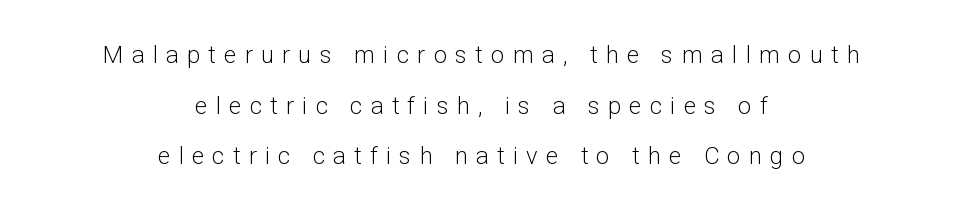
{"italic": "no", "bold": "no", "underline": "no", "align": "center", "line_spacing": "loose", "line_spacing_ratio": 2.11, "letter_spacing": "wide", "letter_spacing_em": 0.34, "glyph_px": 24}
